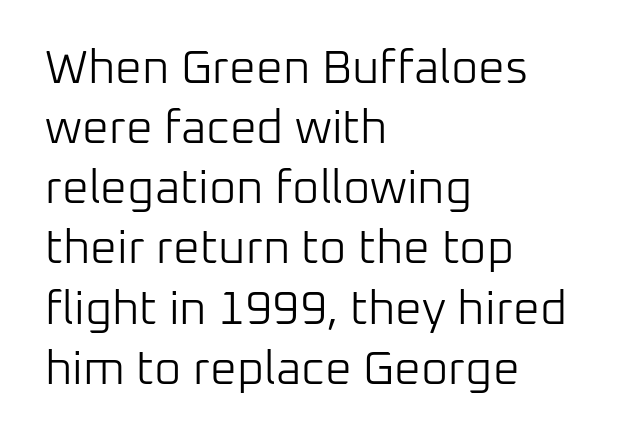
Q: Is the text bold? A: No.
Q: Is the text italic (slanted)? A: No, it is upright.
Q: Is the typeface a serif or a sans-serif typeface? A: Sans-serif.
Q: Is the text underlined? A: No.
Q: How is the paragraph aligned? A: Left-aligned.
Q: Is the spacing between letters normal or unusually wide? A: Normal.
Q: Is the spacing between lines tight, normal or loose? A: Normal.
Q: Width (condensed, normal, or wide)? A: Normal.
Q: Stroke contrast? A: Low.
Q: x-height? A: Medium.
Q: Monospaced? A: No.
